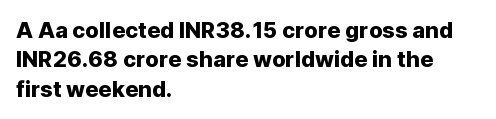
Q: Is the text italic (slanted)? A: No, it is upright.
Q: Is the text underlined? A: No.
Q: How is the paragraph aligned? A: Left-aligned.
Q: Is the spacing between letters normal or unusually wide? A: Normal.
Q: Is the spacing between lines tight, normal or loose? A: Normal.
